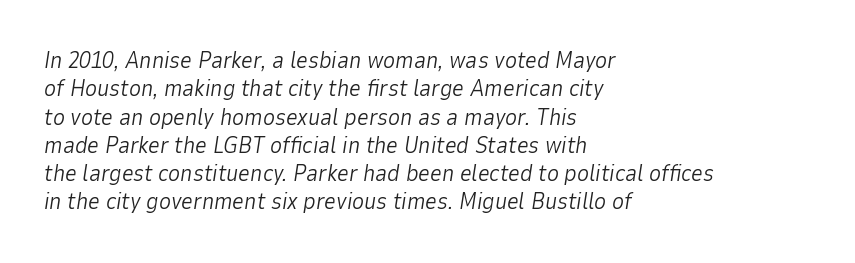
{"italic": "yes", "lean": "right", "slant_degrees": 9, "bold": "no", "underline": "no", "align": "left", "line_spacing_ratio": 1.23, "letter_spacing": "normal", "letter_spacing_em": 0.0, "glyph_px": 23}
